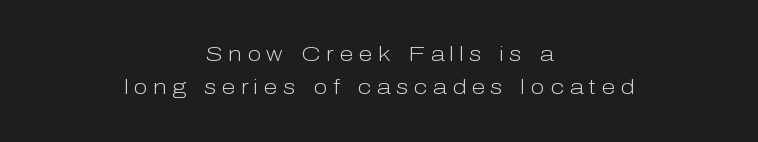
The image shows 21 px text type, upright; set centered, normal line spacing (1.58x), unusually wide letter spacing (+0.25 em), not underlined.
